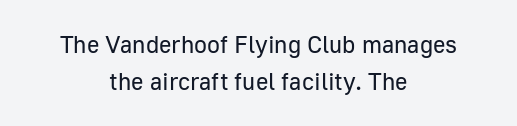
{"italic": "no", "bold": "no", "underline": "no", "align": "center", "line_spacing": "normal", "line_spacing_ratio": 1.55, "letter_spacing": "normal", "letter_spacing_em": 0.0, "glyph_px": 24}
